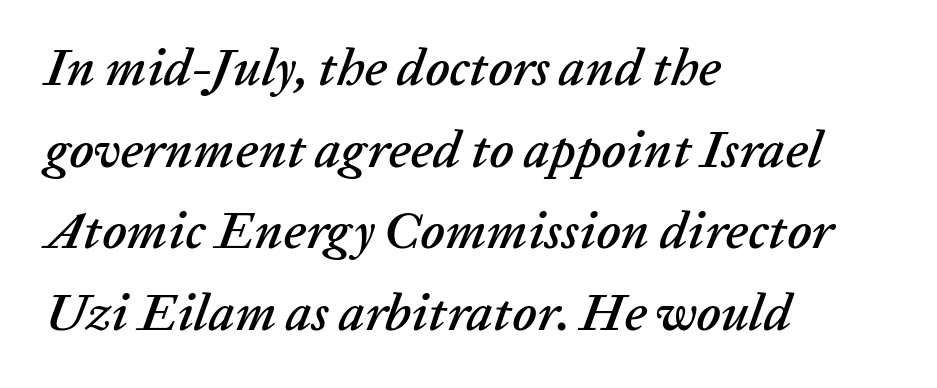
The image shows 52 px text type, italic (leaning right); set left-aligned, normal line spacing (1.57x), normal letter spacing, not underlined; low stroke contrast and a medium x-height.
